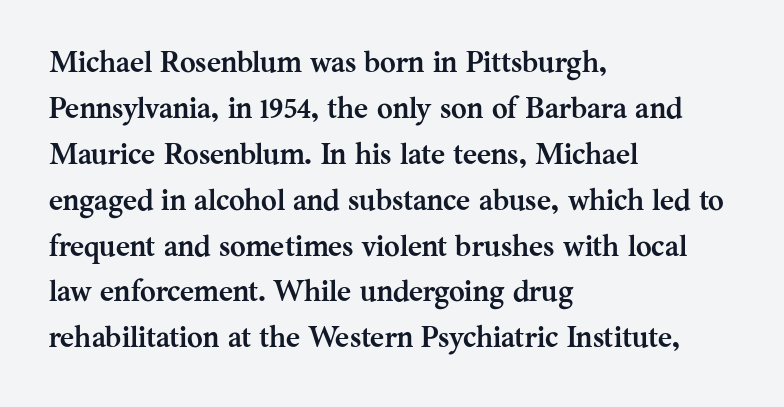
The image shows 30 px semibold serif type, upright; set left-aligned, normal line spacing (1.53x), normal letter spacing, not underlined; medium stroke contrast and a medium x-height.
